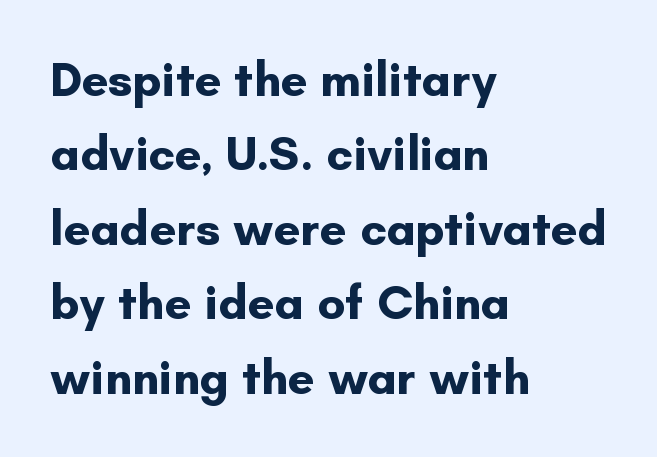
{"serif": "no", "italic": "no", "bold": "yes", "weight": "bold", "width": "normal", "stroke_contrast": "low", "x_height": "small", "monospaced": "no", "underline": "no", "align": "left", "line_spacing": "normal", "line_spacing_ratio": 1.55, "letter_spacing": "normal", "letter_spacing_em": 0.0, "glyph_px": 48}
